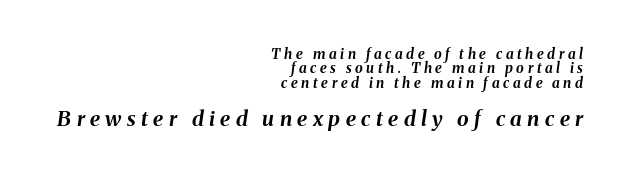
{"italic": "yes", "lean": "right", "slant_degrees": 8, "bold": "yes", "underline": "no", "align": "right", "line_spacing": "tight", "line_spacing_ratio": 1.02, "letter_spacing": "wide", "letter_spacing_em": 0.26, "larger_block": "second", "size_ratio": 1.5, "glyph_px": 21}
